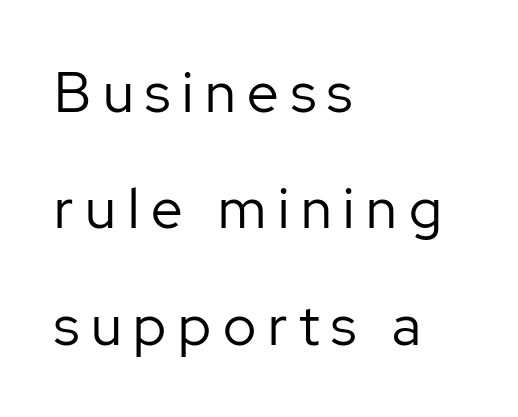
The image shows 56 px regular-weight sans-serif type, upright; set left-aligned, loose line spacing (2.08x), unusually wide letter spacing (+0.21 em), not underlined; low stroke contrast and a medium x-height.
